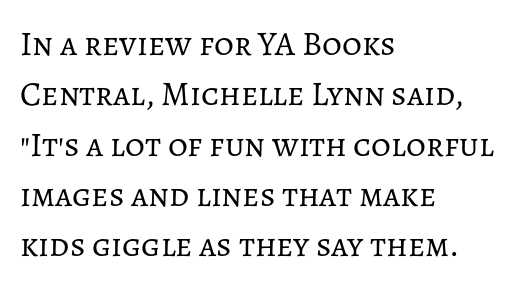
The image shows 34 px regular-weight type, upright; set left-aligned, normal line spacing (1.48x), normal letter spacing, not underlined; low stroke contrast and a medium x-height.
